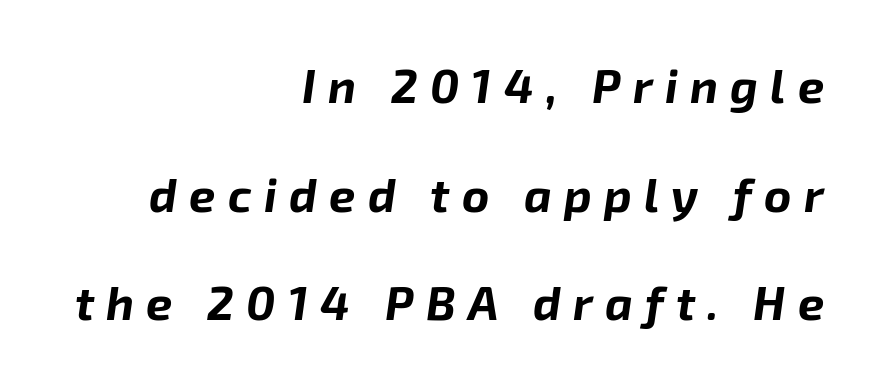
The image shows 47 px bold type, italic (leaning right); set right-aligned, loose line spacing (2.31x), unusually wide letter spacing (+0.26 em), not underlined; low stroke contrast and a medium x-height.
